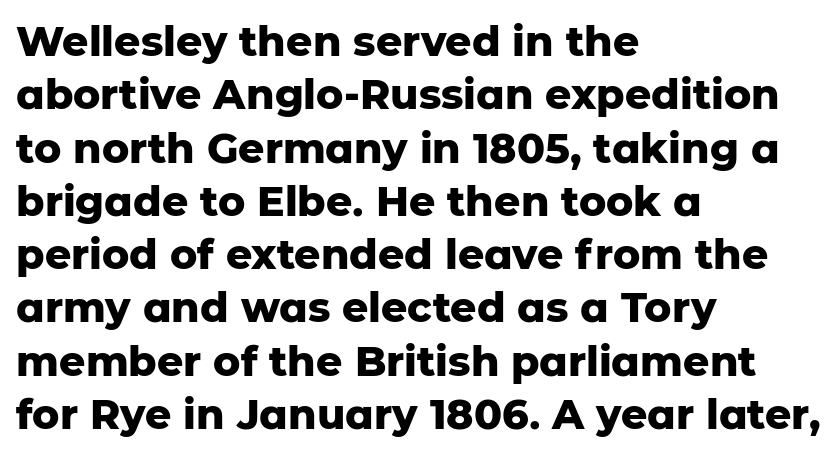
Every character sits straight up, as roman type does. Descenders hang freely into open space. The characters look thick and weighty, a clear bold. Each letter's strokes conclude bluntly, with no projecting serifs. Regular leading. Is this a fixed-width face? No — the glyphs have proportional, varying widths.
